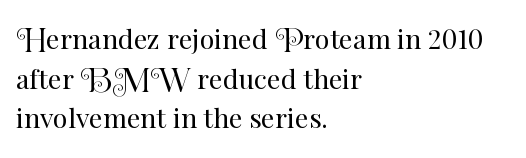
Q: Is the text bold? A: No.
Q: Is the text italic (slanted)? A: No, it is upright.
Q: Is the text underlined? A: No.
Q: How is the paragraph aligned? A: Left-aligned.
Q: Is the spacing between letters normal or unusually wide? A: Normal.
Q: Is the spacing between lines tight, normal or loose? A: Normal.
